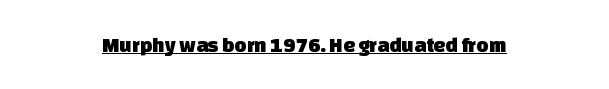
Q: Is the text underlined? A: Yes.
Q: How is the paragraph aligned? A: Centered.
Q: Is the spacing between letters normal or unusually wide? A: Normal.
